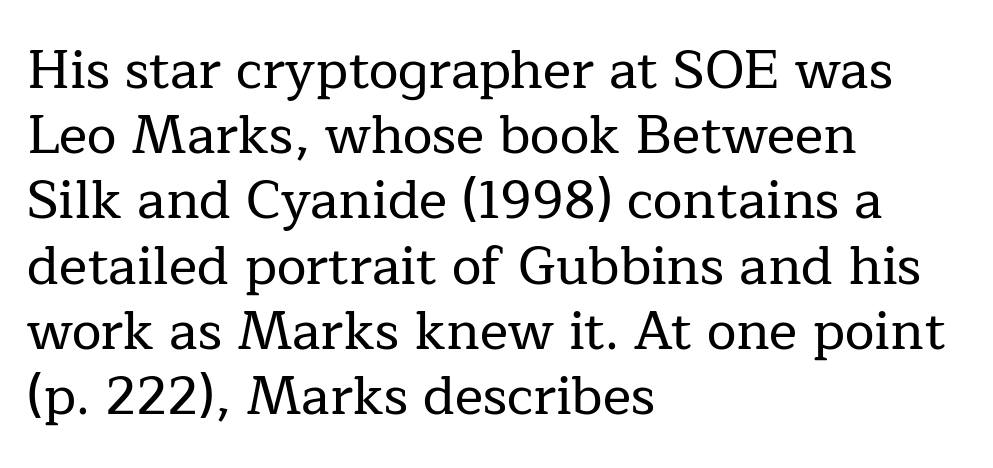
{"serif": "yes", "italic": "no", "width": "normal", "stroke_contrast": "low", "x_height": "medium", "monospaced": "no", "underline": "no", "align": "left", "line_spacing_ratio": 1.23, "letter_spacing": "normal", "letter_spacing_em": 0.0, "glyph_px": 53}
